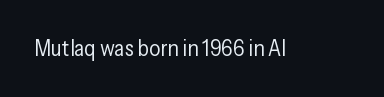
{"italic": "no", "bold": "no", "underline": "no", "letter_spacing": "normal", "letter_spacing_em": 0.0, "glyph_px": 22}
